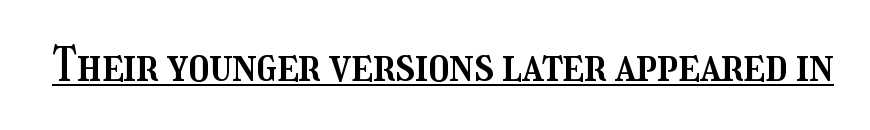
Honestly, the letter spacing is just normal — you wouldn't notice it. Each line of the rendering has a horizontal stroke beneath the glyphs. These lines are rendered in a variable-pitch font. A typesetter would mark this as roman, not italic.
